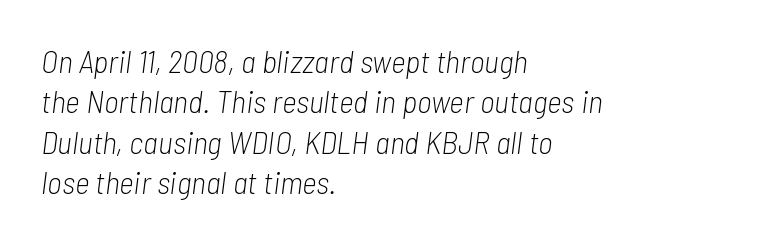
The image shows 32 px light, condensed type, italic (leaning right); set left-aligned, normal line spacing (1.26x), normal letter spacing, not underlined; low stroke contrast and a medium x-height.
